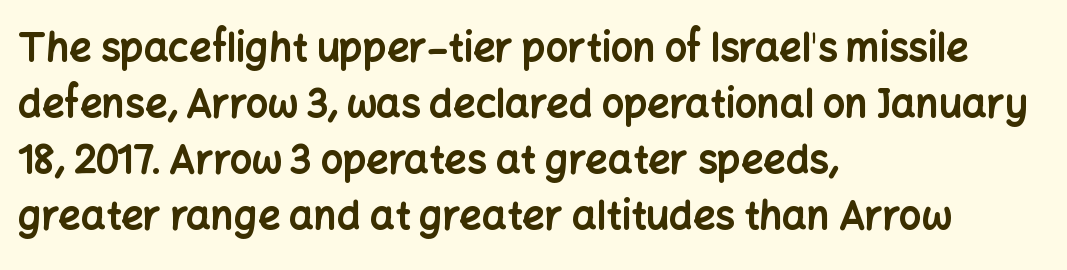
In terms of posture, this sample is upright. Interline gaps are of average width in this sample. This sample is left-justified, so line endings fall wherever the words run out. The passage shown has conventional tracking throughout.
